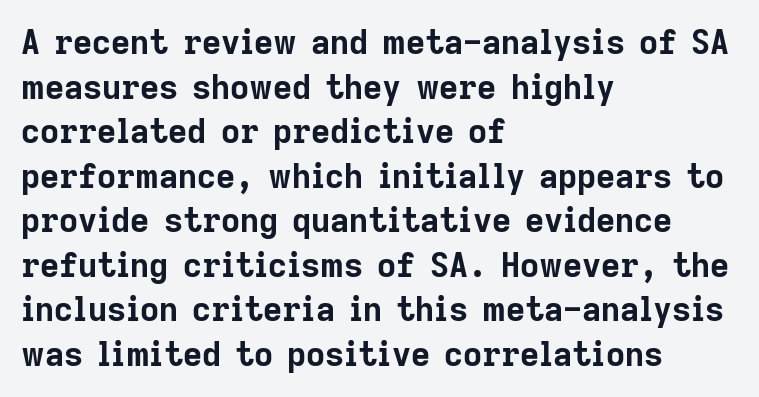
The image shows 33 px bold sans-serif type, upright; set left-aligned, normal line spacing (1.35x), normal letter spacing, not underlined; low stroke contrast and a medium x-height.
